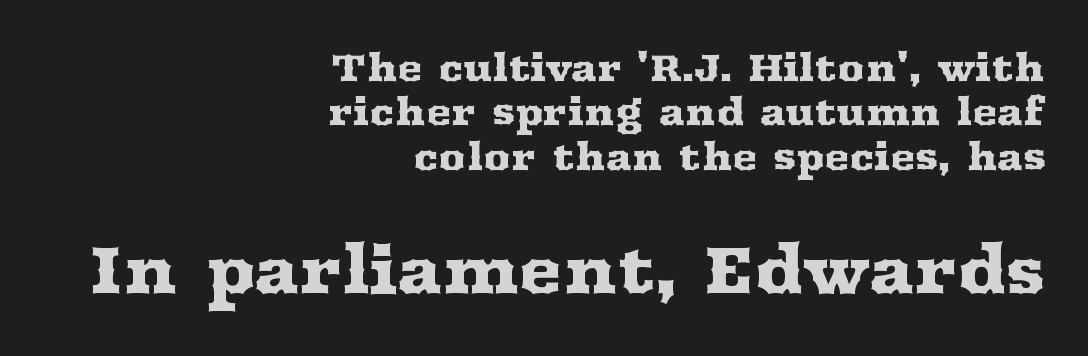
The passage shown is typed in a proportional face where columns would drift. Bare-footed words on every line. Ascenders rise straight up at ninety degrees. Students, note that the glyphs here touch the page at normal intervals.
